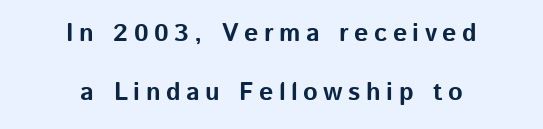
The image shows 25 px bold type, upright; set centered, loose line spacing (2.35x), unusually wide letter spacing (+0.22 em), not underlined.
